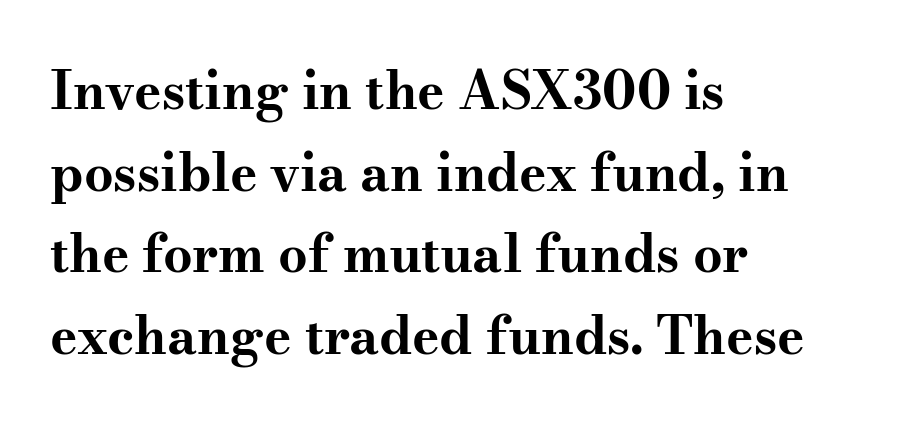
The image shows 52 px bold, wide serif type, upright; set left-aligned, normal line spacing (1.57x), normal letter spacing, not underlined; medium stroke contrast and a small x-height.
